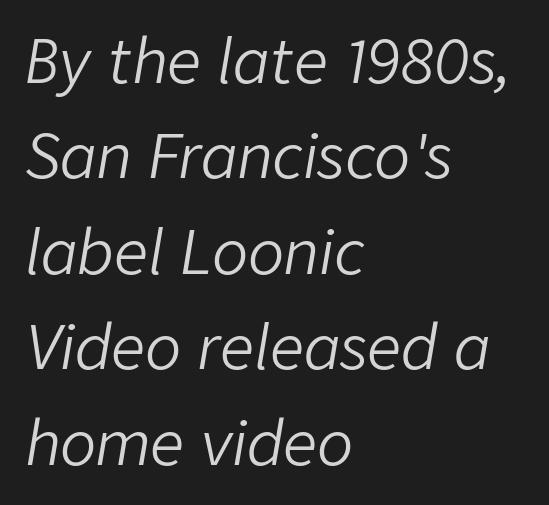
The passage shown is not underscored anywhere. Compared with ordinary roman type, these characters are visibly tilted. The letterforms sit shoulder to shoulder at normal distance. The letterforms sit at book weight or below. All the whitespace from short lines collects on the right.
